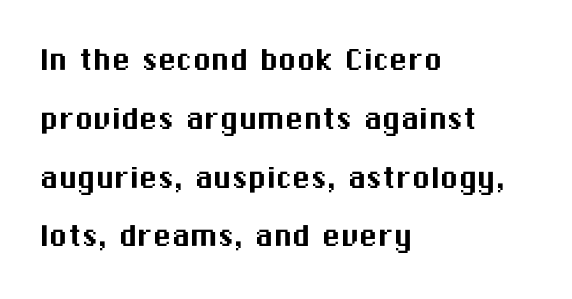
Q: Is the text italic (slanted)? A: No, it is upright.
Q: Is the typeface a serif or a sans-serif typeface? A: Sans-serif.
Q: Is the text underlined? A: No.
Q: How is the paragraph aligned? A: Left-aligned.
Q: Is the spacing between letters normal or unusually wide? A: Normal.
Q: Is the spacing between lines tight, normal or loose? A: Normal.
Q: Width (condensed, normal, or wide)? A: Normal.
Q: Stroke contrast? A: Medium.
Q: x-height? A: Medium.
Q: Monospaced? A: No.
